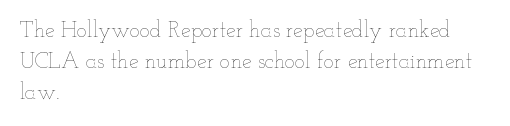
Q: Is the text bold? A: No.
Q: Is the text italic (slanted)? A: No, it is upright.
Q: Is the text underlined? A: No.
Q: How is the paragraph aligned? A: Left-aligned.
Q: Is the spacing between letters normal or unusually wide? A: Normal.
Q: Is the spacing between lines tight, normal or loose? A: Normal.
